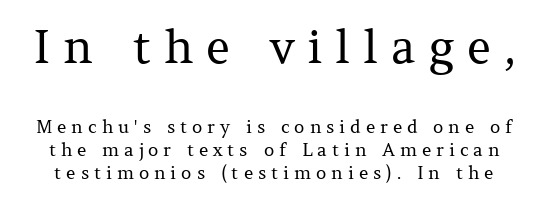
{"serif": "yes", "italic": "no", "bold": "no", "weight": "regular", "width": "normal", "stroke_contrast": "medium", "x_height": "medium", "monospaced": "no", "underline": "no", "line_spacing": "normal", "line_spacing_ratio": 1.28, "letter_spacing": "wide", "letter_spacing_em": 0.27, "larger_block": "first", "size_ratio": 2.56, "glyph_px": 46}
